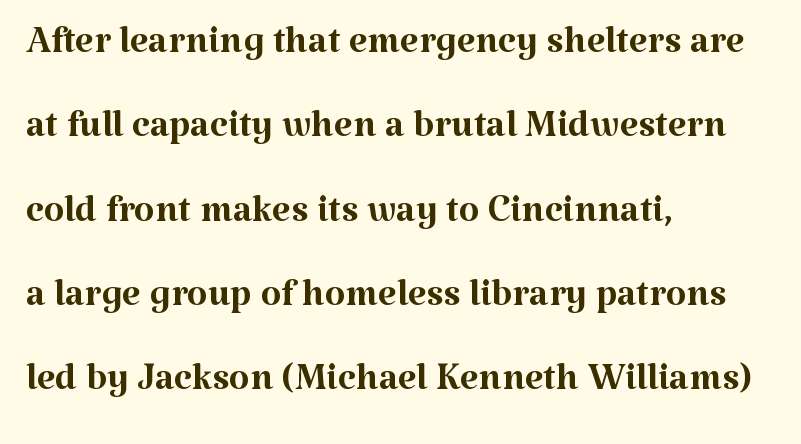
In CSS terms this would be text-align: left. Unlike a clean sans, this face finishes its strokes with serifs. The gap between lines stays unmarked. Heft: none added — not bold. A typesetter would call this proportional, since set widths differ per character. This sample keeps an unexceptional amount of space between lines.
